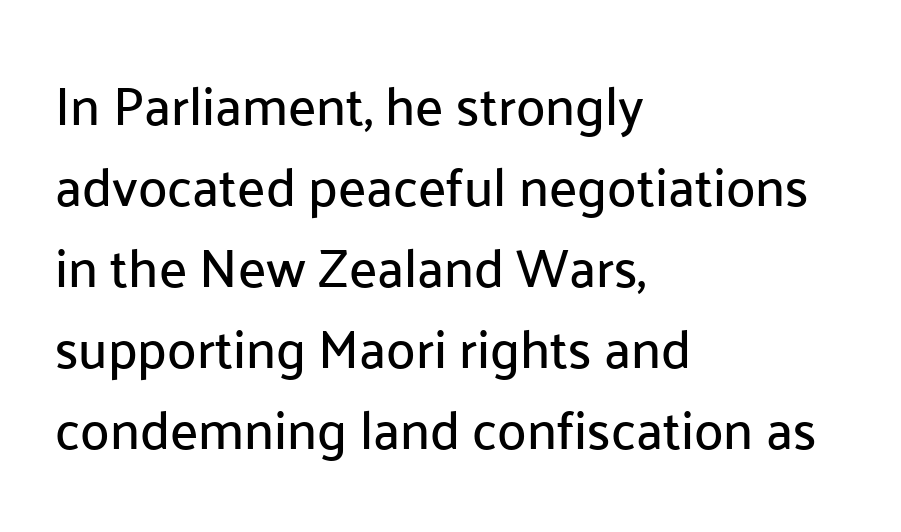
{"serif": "no", "italic": "no", "width": "normal", "stroke_contrast": "low", "x_height": "medium", "monospaced": "no", "underline": "no", "align": "left", "line_spacing": "normal", "line_spacing_ratio": 1.53, "letter_spacing": "normal", "letter_spacing_em": 0.0, "glyph_px": 53}
